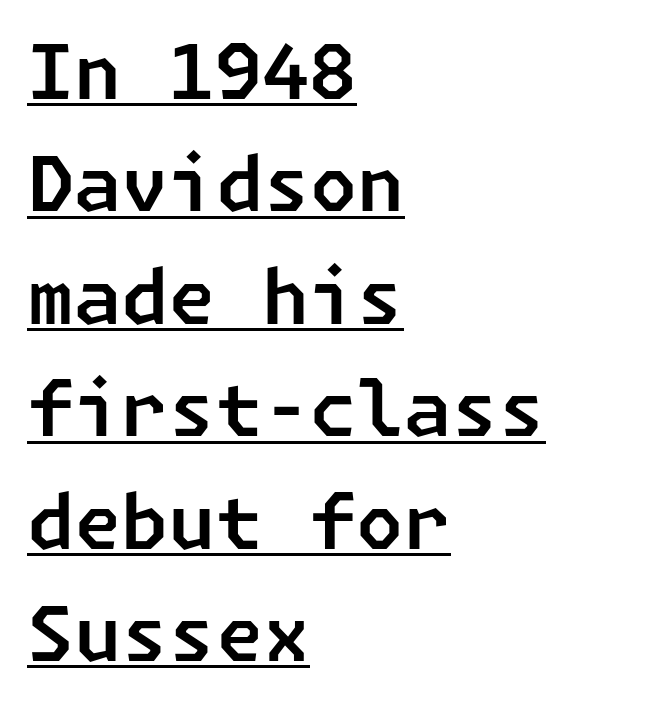
{"serif": "no", "width": "normal", "stroke_contrast": "low", "x_height": "medium", "underline": "yes", "align": "left", "line_spacing": "normal", "line_spacing_ratio": 1.48, "letter_spacing": "normal", "letter_spacing_em": 0.0, "glyph_px": 76}
